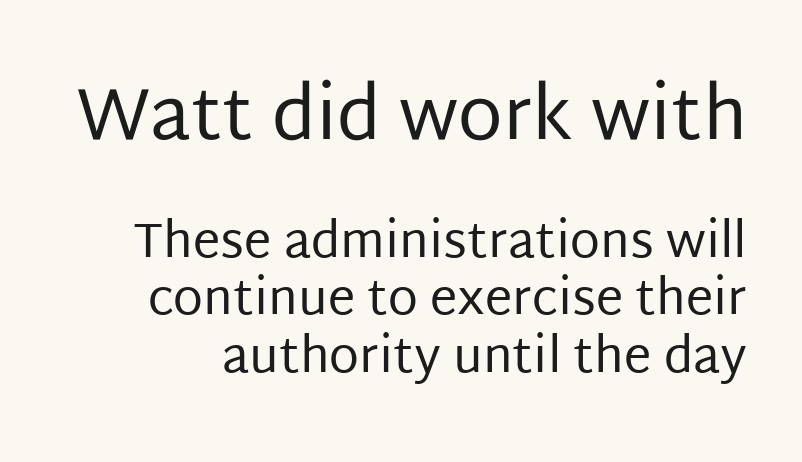
The image shows 73 px regular-weight sans-serif type, upright; set line spacing 1.18x, normal letter spacing, not underlined; the first (top) block is 1.49x larger; low stroke contrast and a large x-height.
